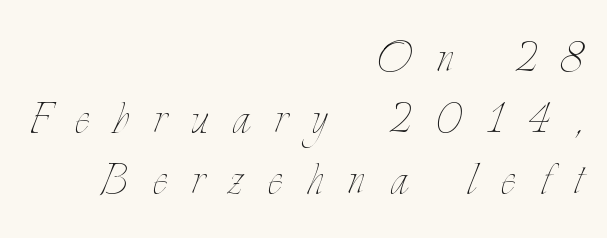
The image shows 55 px thin, condensed type; set right-aligned, tight line spacing (1.11x), unusually wide letter spacing (+0.46 em), not underlined; low stroke contrast and a small x-height.
